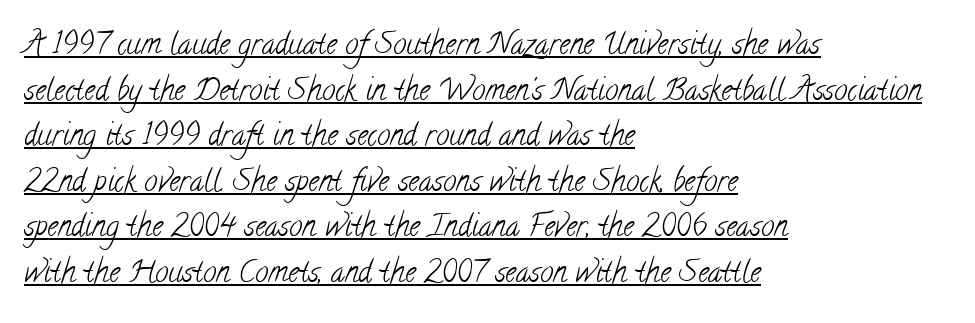
{"bold": "no", "weight": "light", "width": "condensed", "stroke_contrast": "low", "x_height": "small", "monospaced": "no", "underline": "yes", "align": "left", "line_spacing": "normal", "line_spacing_ratio": 1.52, "letter_spacing": "normal", "letter_spacing_em": 0.0, "glyph_px": 30}
